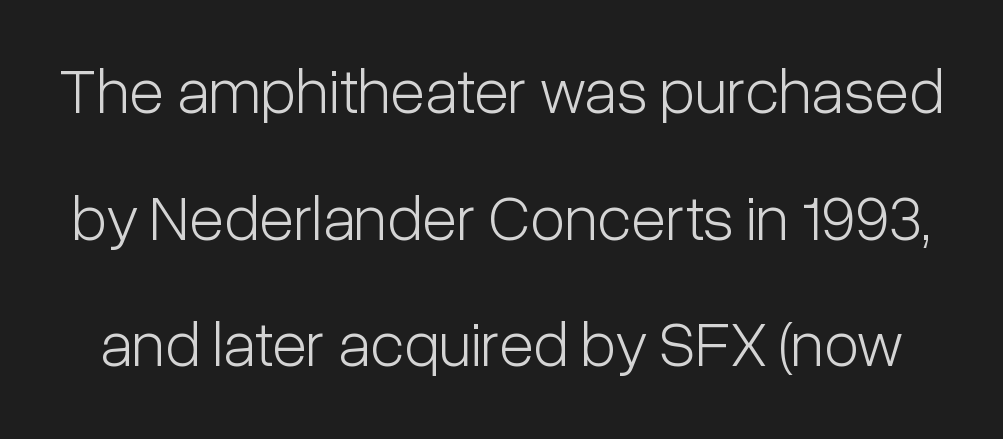
The image shows 64 px light, condensed sans-serif type, upright; set loose line spacing (1.98x), normal letter spacing, not underlined; low stroke contrast and a medium x-height.
